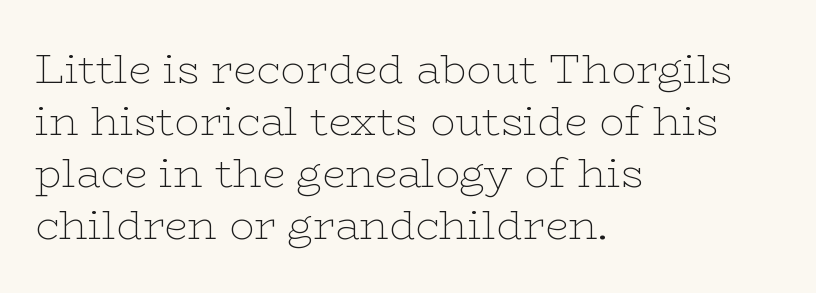
Q: Is the text bold? A: No.
Q: Is the text italic (slanted)? A: No, it is upright.
Q: Is the typeface a serif or a sans-serif typeface? A: Serif.
Q: Is the text underlined? A: No.
Q: How is the paragraph aligned? A: Left-aligned.
Q: Is the spacing between letters normal or unusually wide? A: Normal.
Q: Width (condensed, normal, or wide)? A: Wide.
Q: Stroke contrast? A: Low.
Q: x-height? A: Medium.
Q: Monospaced? A: No.
